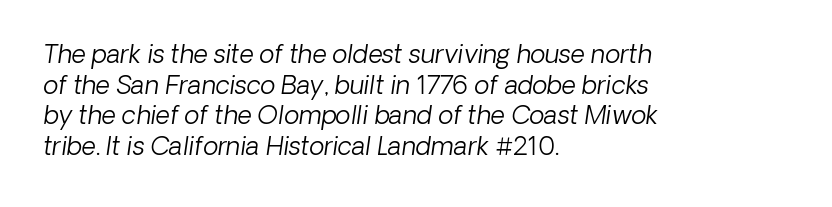
The whole block is typeset with a tilt. A clean baseline with only descenders dipping below it. The strokes carry an ordinary text weight at most. The rag falls on the right side of this text block.
